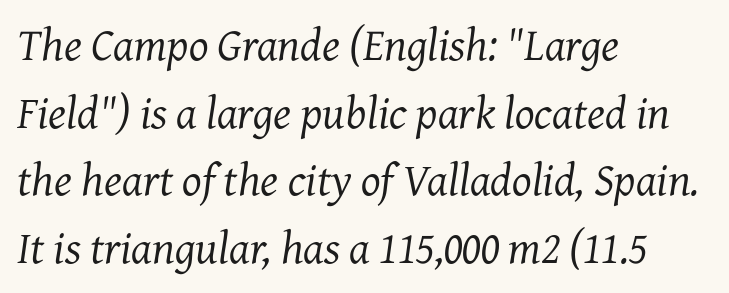
The designer left line spacing at the default. The passage shown has conventional tracking throughout. Compared with a centered layout, this one pins lines to the left instead. The designer went with a serif here, giving each stem small feet. A light-to-regular cut is what we see here.
